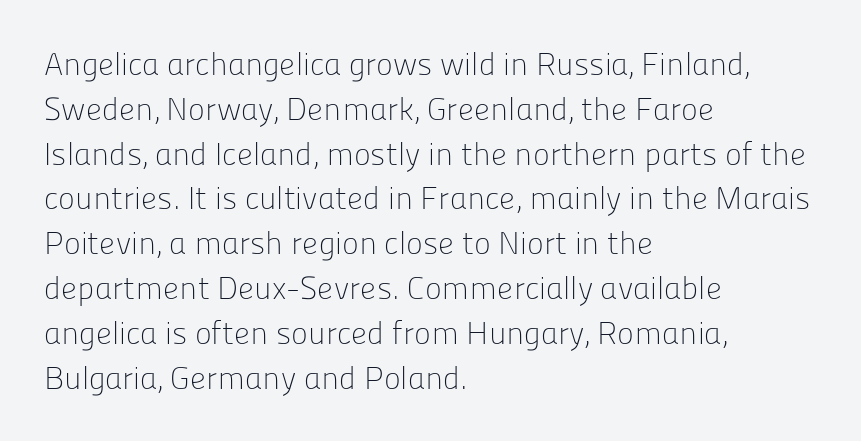
These lines are rendered in a variable-pitch font. Spacing between characters is what you'd get straight out of the box. The weight would be labelled regular, book, light, or lighter still. The specimen reads as upright at a glance. Bare-footed words on every line.
